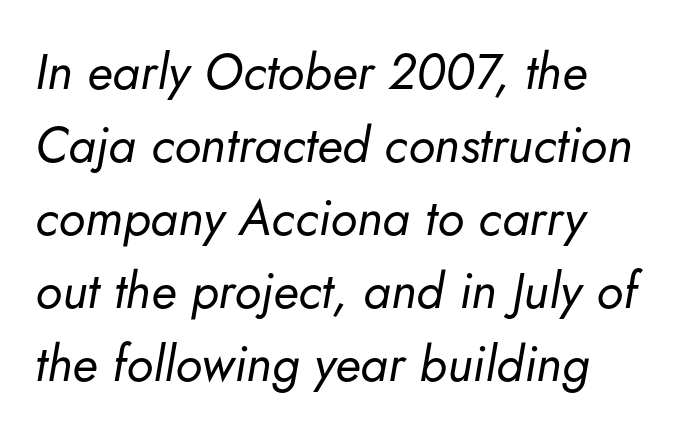
{"italic": "yes", "lean": "right", "slant_degrees": 5, "bold": "no", "weight": "regular", "width": "normal", "stroke_contrast": "low", "x_height": "small", "monospaced": "no", "underline": "no", "align": "left", "line_spacing": "normal", "line_spacing_ratio": 1.46, "letter_spacing": "normal", "letter_spacing_em": 0.0, "glyph_px": 50}
